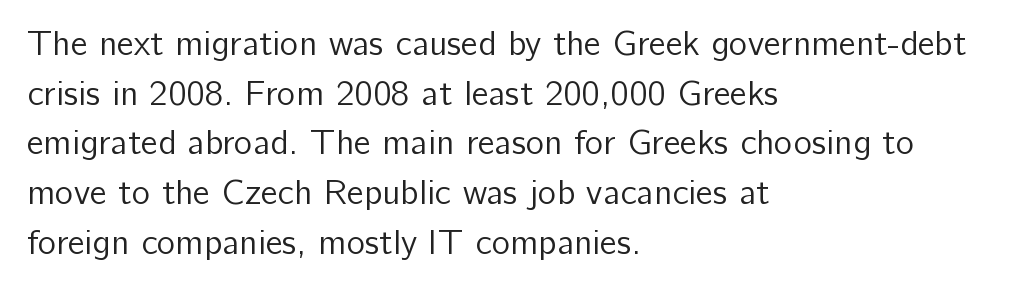
Q: Is the text bold? A: No.
Q: Is the text italic (slanted)? A: No, it is upright.
Q: Is the typeface a serif or a sans-serif typeface? A: Sans-serif.
Q: Is the text underlined? A: No.
Q: How is the paragraph aligned? A: Left-aligned.
Q: Is the spacing between letters normal or unusually wide? A: Normal.
Q: Is the spacing between lines tight, normal or loose? A: Normal.
Q: Width (condensed, normal, or wide)? A: Normal.
Q: Stroke contrast? A: Low.
Q: x-height? A: Medium.
Q: Monospaced? A: No.
